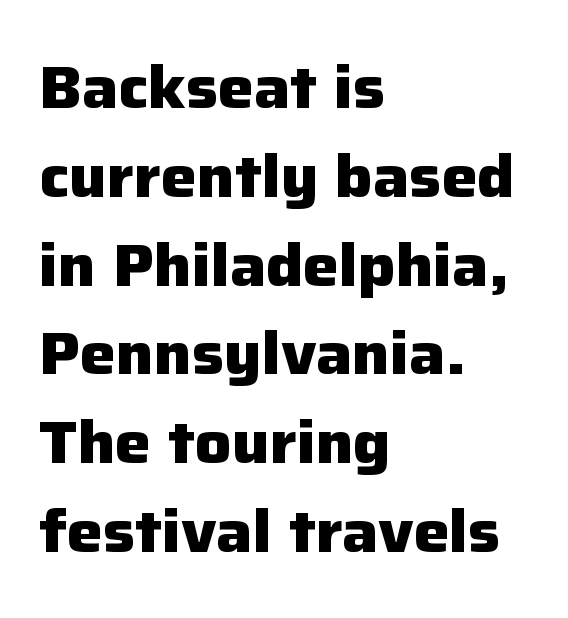
{"serif": "no", "italic": "no", "bold": "yes", "weight": "heavy", "width": "normal", "stroke_contrast": "low", "x_height": "medium", "monospaced": "no", "underline": "no", "align": "left", "line_spacing": "normal", "line_spacing_ratio": 1.48, "letter_spacing": "normal", "letter_spacing_em": 0.0, "glyph_px": 60}
